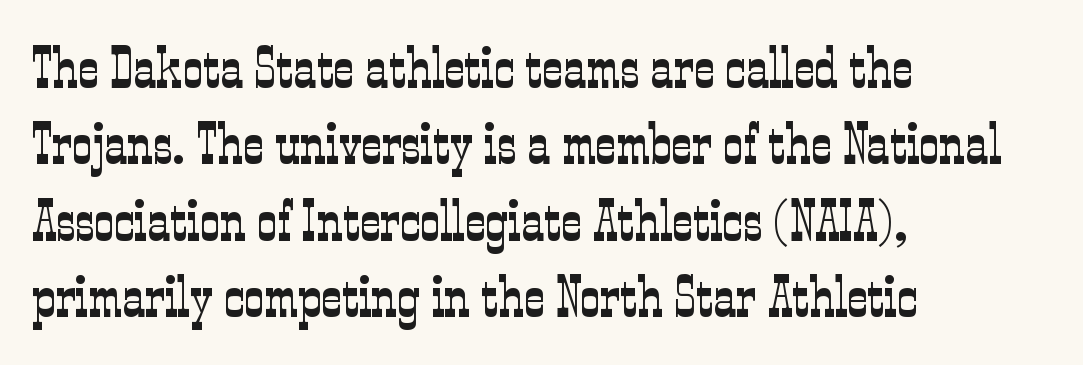
The image shows 57 px light, condensed serif type, upright; set left-aligned, normal line spacing (1.34x), normal letter spacing, not underlined; low stroke contrast and a medium x-height.
